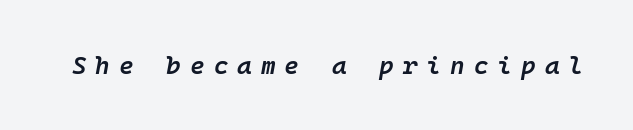
Strokes here are thickened, but only to semibold level. How are the letters spaced? Widely, with obvious added tracking. This sample uses an oblique cut, with every glyph tilted off the vertical. The specimen omits any rule beneath the text block's lines.
